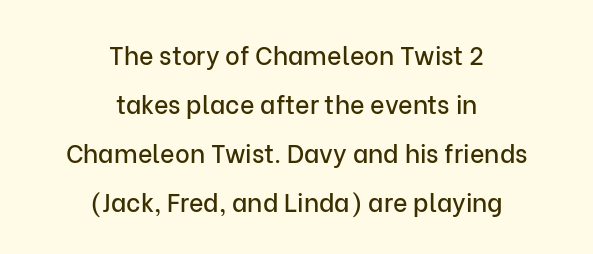
{"italic": "no", "underline": "no", "align": "center", "line_spacing": "loose", "line_spacing_ratio": 1.96, "letter_spacing": "normal", "letter_spacing_em": 0.0, "glyph_px": 25}
